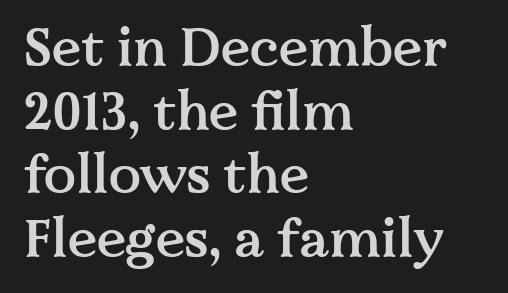
Q: Is the text bold? A: Semi-bold.
Q: Is the text italic (slanted)? A: No, it is upright.
Q: Is the typeface a serif or a sans-serif typeface? A: Serif.
Q: Is the text underlined? A: No.
Q: How is the paragraph aligned? A: Left-aligned.
Q: Is the spacing between letters normal or unusually wide? A: Normal.
Q: Width (condensed, normal, or wide)? A: Normal.
Q: Stroke contrast? A: Medium.
Q: x-height? A: Medium.
Q: Monospaced? A: No.
